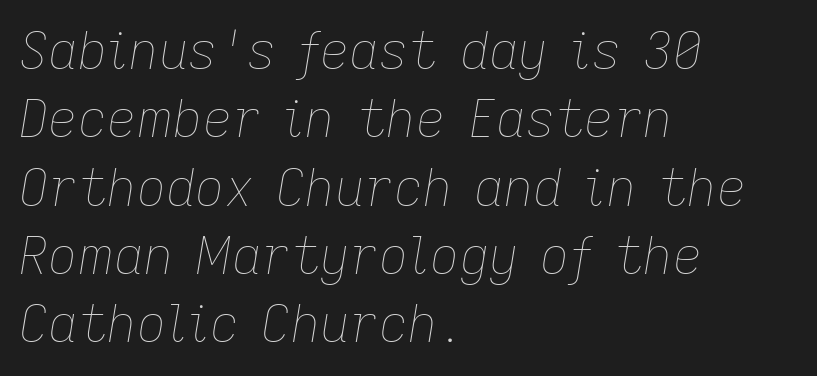
Proportional: the letters do not fall into vertical columns. No extra ink here — the face is not bold. This sample keeps an unexceptional amount of space between lines. The baseline area is clear. Every row of glyphs begins at an identical x-position on the left.
